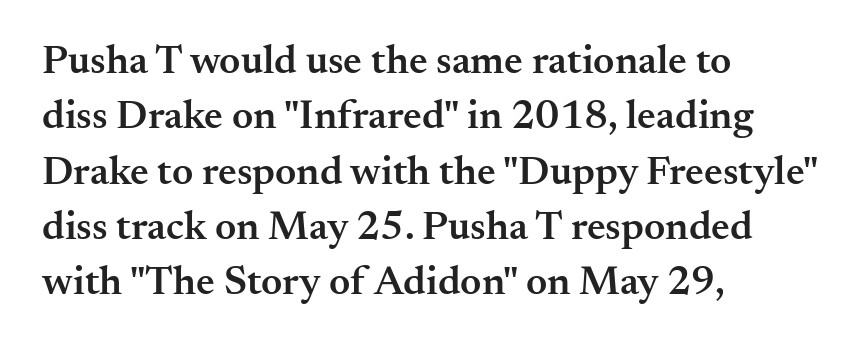
In terms of posture, this sample is upright. Leading: standard. Every row of glyphs begins at an identical x-position on the left. A bit beefed up — I'd call it semibold rather than bold.
